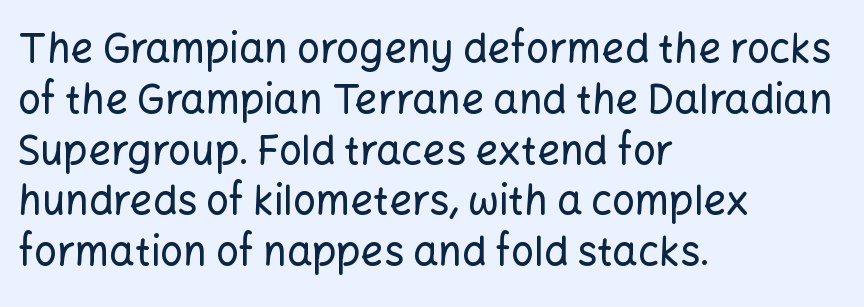
The text block is weighted toward the left margin, trailing off unevenly rightward. These lines were composed using upright roman letters. The line-height multiplier appears to be the usual default. How are the letters spaced? Ordinarily, with no added tracking.
